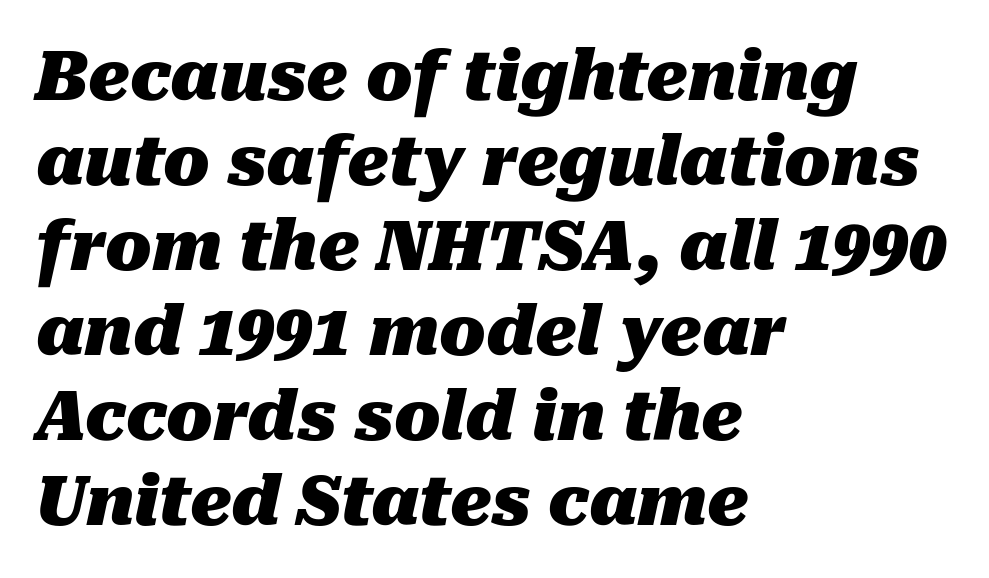
Lines of text with bare space underneath. Note the varied advance widths — an 'i' is clearly narrower than an 'm'. Typographic density is high because the face is bold. Short note: letters normally spaced.
